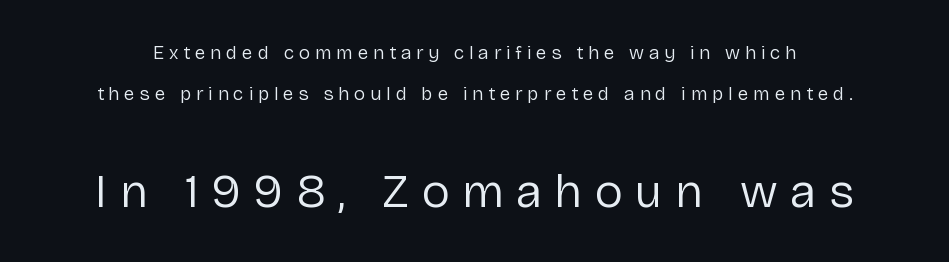
Q: Is the text bold? A: No.
Q: Is the text italic (slanted)? A: No, it is upright.
Q: Is the typeface a serif or a sans-serif typeface? A: Sans-serif.
Q: Is the text underlined? A: No.
Q: Is the spacing between letters normal or unusually wide? A: Unusually wide.
Q: Is the spacing between lines tight, normal or loose? A: Loose.
Q: Which block of text is set in a larger size, the first (top) or the second (bottom)? A: The second (bottom) one.
Q: Width (condensed, normal, or wide)? A: Normal.
Q: Stroke contrast? A: Low.
Q: x-height? A: Medium.
Q: Monospaced? A: No.
